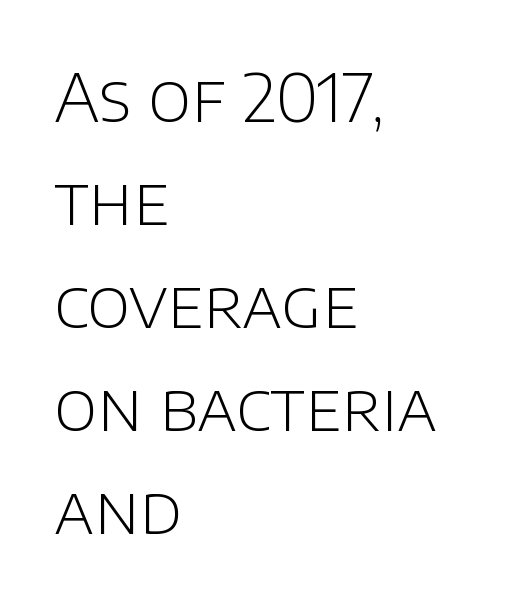
Q: Is the text bold? A: No.
Q: Is the text italic (slanted)? A: No, it is upright.
Q: Is the typeface a serif or a sans-serif typeface? A: Sans-serif.
Q: Is the text underlined? A: No.
Q: How is the paragraph aligned? A: Left-aligned.
Q: Is the spacing between letters normal or unusually wide? A: Normal.
Q: Is the spacing between lines tight, normal or loose? A: Normal.
Q: Width (condensed, normal, or wide)? A: Normal.
Q: Stroke contrast? A: Low.
Q: x-height? A: Large.
Q: Monospaced? A: No.
